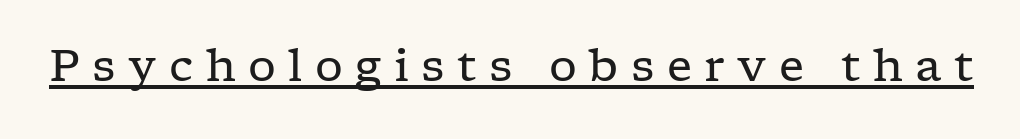
{"serif": "yes", "italic": "no", "bold": "no", "weight": "regular", "width": "wide", "stroke_contrast": "low", "x_height": "medium", "monospaced": "no", "underline": "yes", "letter_spacing": "wide", "letter_spacing_em": 0.28, "glyph_px": 44}
